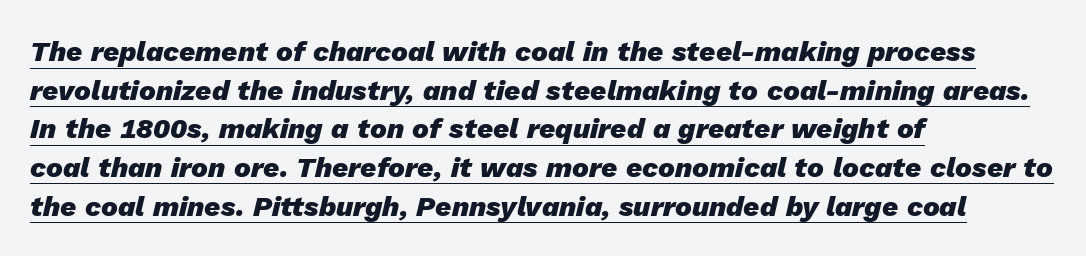
The image shows 28 px heavy type, italic (leaning right); set left-aligned, normal line spacing (1.38x), normal letter spacing, underlined; low stroke contrast and a medium x-height.
